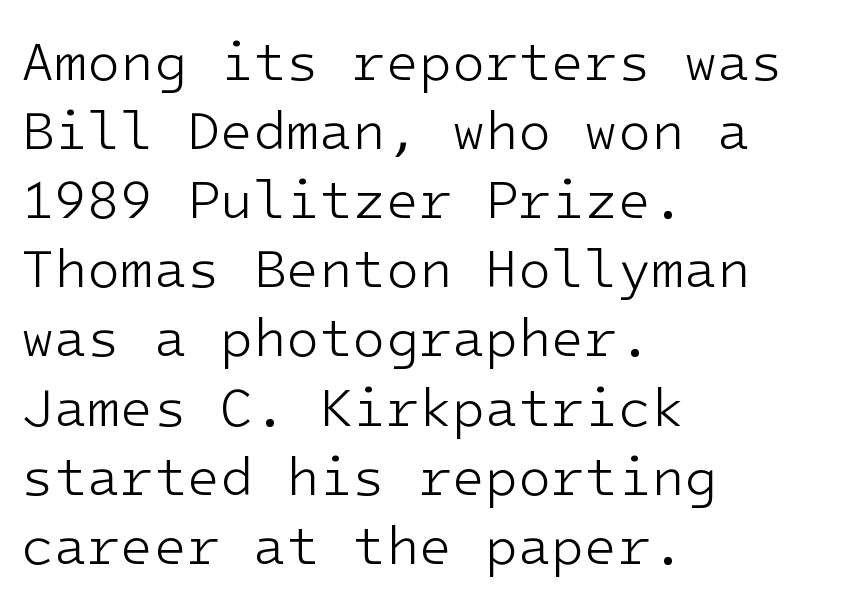
If you drew a ruler down the left edge, every line would touch it. A typesetter would call this leading conventional body-copy spacing. Each row of text sits above clean, open space. Vertical strokes here are truly vertical.
